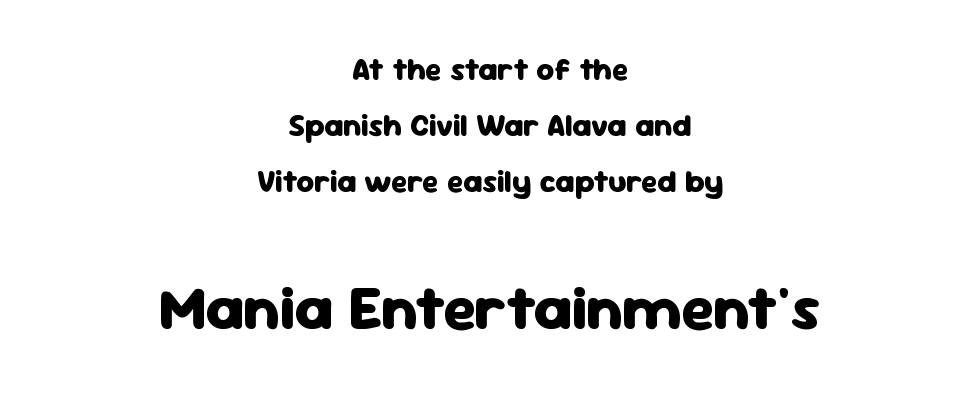
The image shows 62 px heavy sans-serif type, upright; set centered, line spacing 1.81x, normal letter spacing, not underlined; the second (bottom) block is 2.0x larger; low stroke contrast and a medium x-height.
